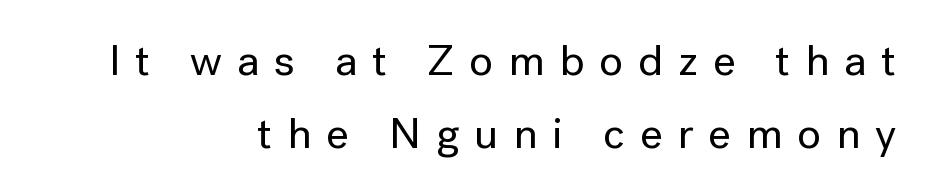
Q: Is the text italic (slanted)? A: No, it is upright.
Q: Is the typeface a serif or a sans-serif typeface? A: Sans-serif.
Q: Is the text underlined? A: No.
Q: How is the paragraph aligned? A: Right-aligned.
Q: Is the spacing between letters normal or unusually wide? A: Unusually wide.
Q: Is the spacing between lines tight, normal or loose? A: Normal.
Q: Width (condensed, normal, or wide)? A: Normal.
Q: Stroke contrast? A: Low.
Q: x-height? A: Medium.
Q: Monospaced? A: No.
